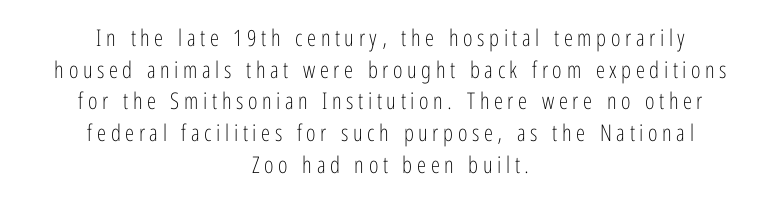
Q: Is the text bold? A: No.
Q: Is the text italic (slanted)? A: No, it is upright.
Q: Is the text underlined? A: No.
Q: How is the paragraph aligned? A: Centered.
Q: Is the spacing between letters normal or unusually wide? A: Unusually wide.
Q: Is the spacing between lines tight, normal or loose? A: Normal.
